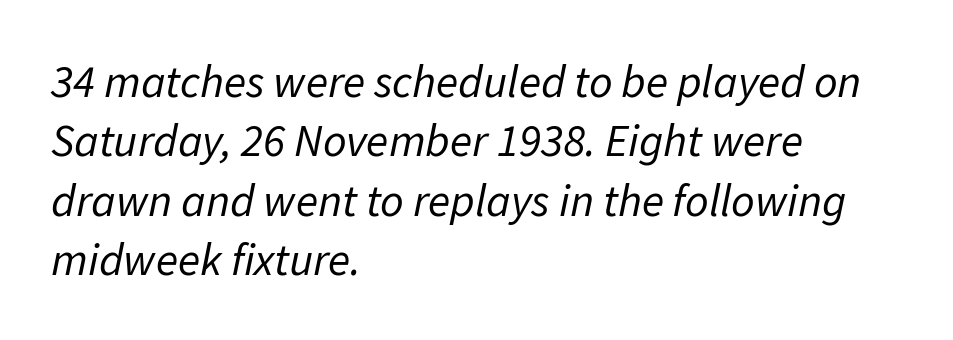
Horizontal bands of white between lines are of average thickness. The axis of the letterforms is tilted away from vertical. Check under the words: just untouched page. Caption: standard tracking, unaltered. These lines stack with their left ends in a neat column. Think standard paragraph weight, or any step lighter than that.
